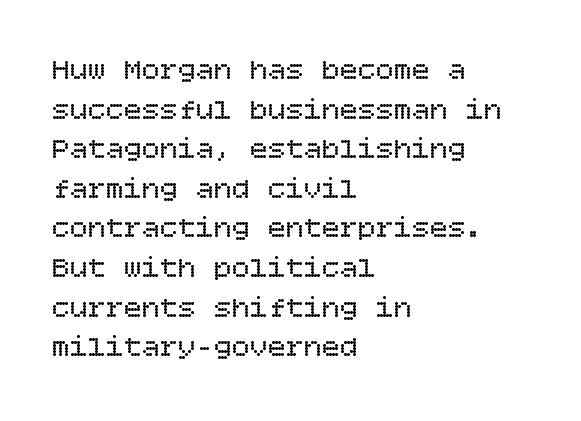
A typesetter would call this leading conventional body-copy spacing. The letterforms sit at book weight or below. What stands out about the letter spacing? Nothing — it is the standard amount. Ascenders rise straight up at ninety degrees. Alignment: flush left. The area under the type is left untouched.
